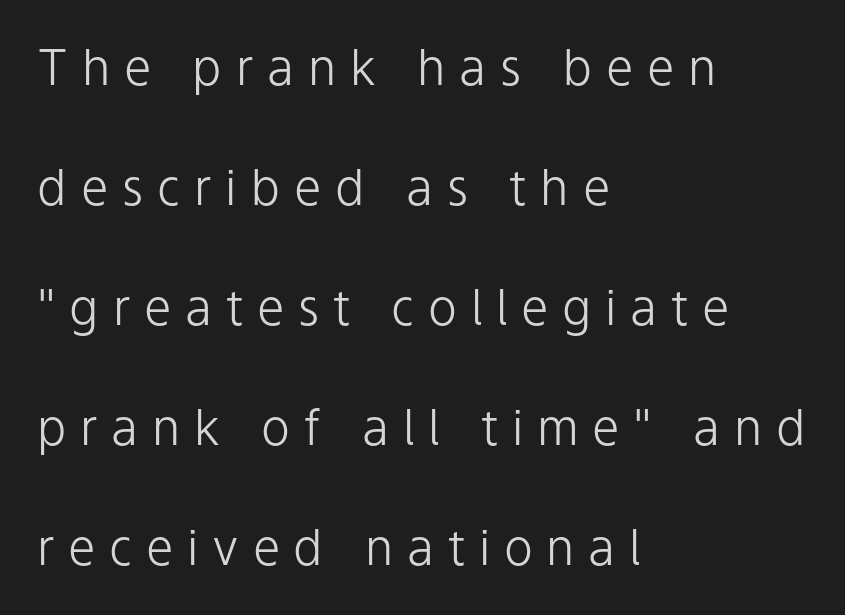
Letter spacing: wide. Notice how the stems are strictly vertical — no italics here. You could fit nearly another row in the gap between these rows. Rule under the text: the space is simply empty.
